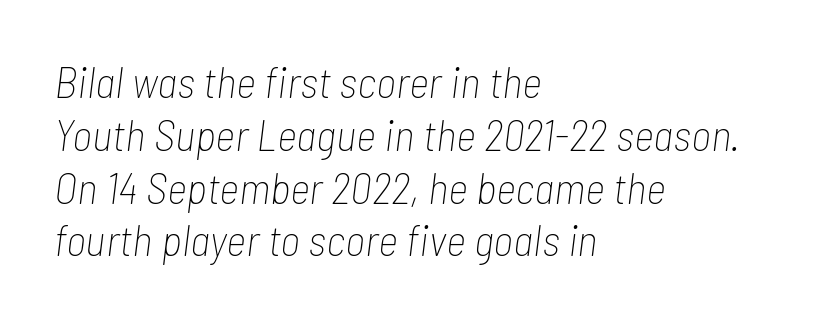
The image shows 44 px thin, condensed type, italic (leaning right); set left-aligned, line spacing 1.2x, normal letter spacing, not underlined; low stroke contrast and a medium x-height.
